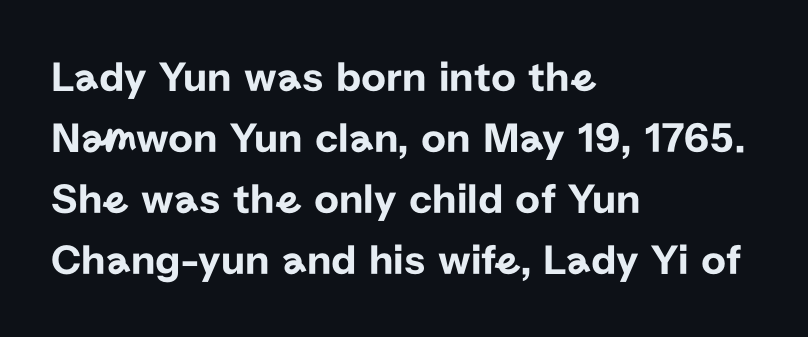
Q: Is the text italic (slanted)? A: No, it is upright.
Q: Is the typeface a serif or a sans-serif typeface? A: Sans-serif.
Q: Is the text underlined? A: No.
Q: How is the paragraph aligned? A: Left-aligned.
Q: Is the spacing between letters normal or unusually wide? A: Normal.
Q: Is the spacing between lines tight, normal or loose? A: Normal.
Q: Width (condensed, normal, or wide)? A: Normal.
Q: Stroke contrast? A: Low.
Q: x-height? A: Medium.
Q: Monospaced? A: No.
